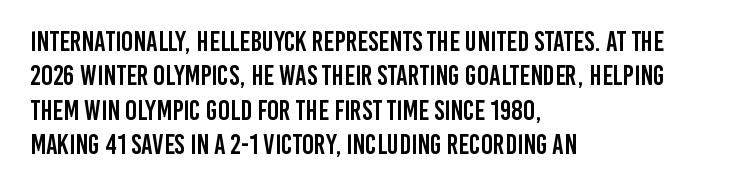
The image shows 28 px condensed sans-serif type, upright; set left-aligned, line spacing 1.23x, normal letter spacing, not underlined; low stroke contrast and a large x-height.
